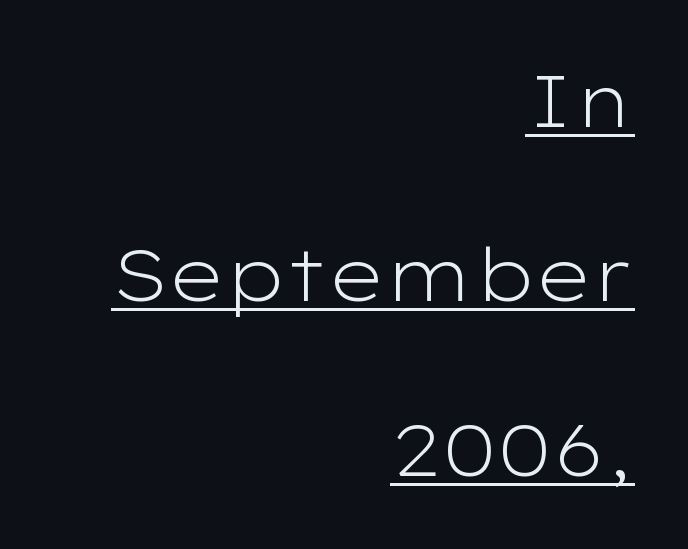
The image shows 73 px light, wide sans-serif type, upright; set right-aligned, loose line spacing (2.39x), normal letter spacing, underlined; low stroke contrast and a medium x-height.
